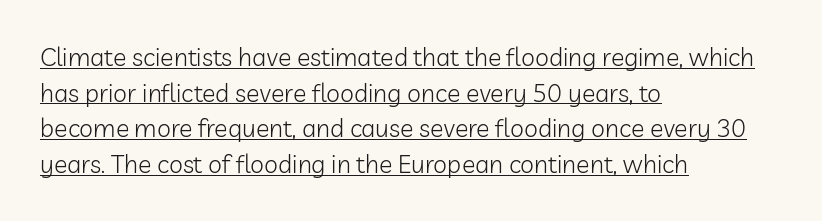
The image shows 25 px text type, upright; set left-aligned, normal line spacing (1.43x), normal letter spacing, underlined.
